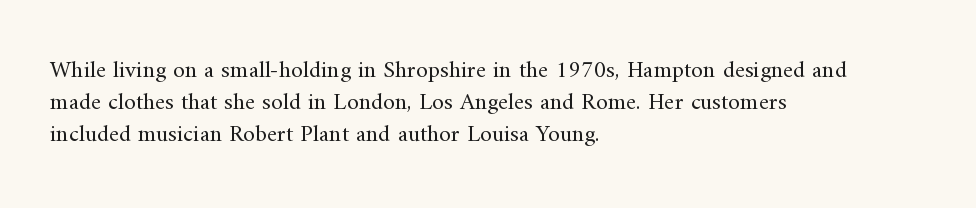
The image shows 24 px text type, upright; set left-aligned, normal line spacing (1.34x), normal letter spacing, not underlined.
